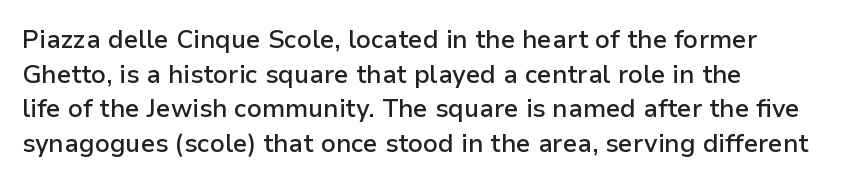
Q: Is the text bold? A: Semi-bold.
Q: Is the text italic (slanted)? A: No, it is upright.
Q: Is the text underlined? A: No.
Q: How is the paragraph aligned? A: Left-aligned.
Q: Is the spacing between letters normal or unusually wide? A: Normal.
Q: Is the spacing between lines tight, normal or loose? A: Normal.
